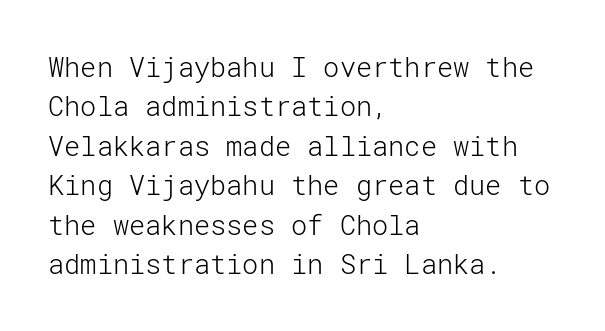
Quick note: not italic, upright. Is the stroke heavy? The answer is a plain regular-or-lighter. The setting favours the left margin, as ordinary paragraphs usually do. Has an underline been added? It has not. Tracking here is standard; glyphs follow each other at the usual distance. Line spacing here is normal.
